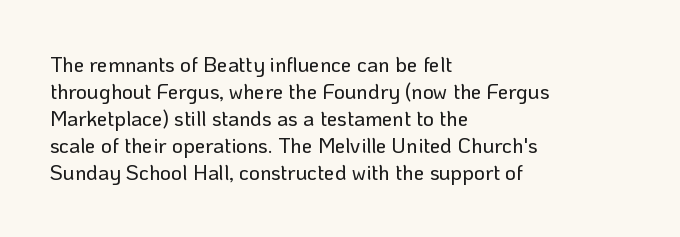
The image shows 21 px text type, upright; set left-aligned, normal line spacing (1.29x), normal letter spacing, not underlined.
